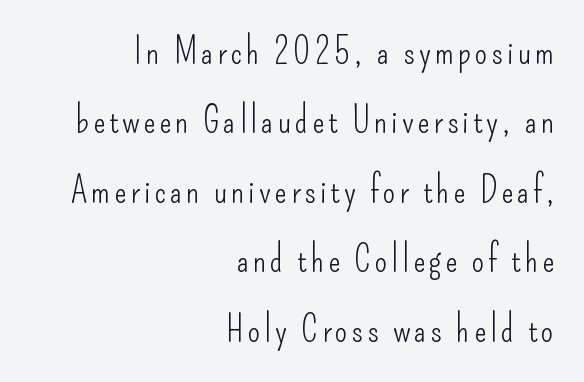
{"serif": "no", "italic": "no", "bold": "no", "weight": "light", "width": "condensed", "stroke_contrast": "low", "x_height": "small", "monospaced": "no", "underline": "no", "align": "right", "line_spacing": "loose", "line_spacing_ratio": 1.93, "glyph_px": 36}
